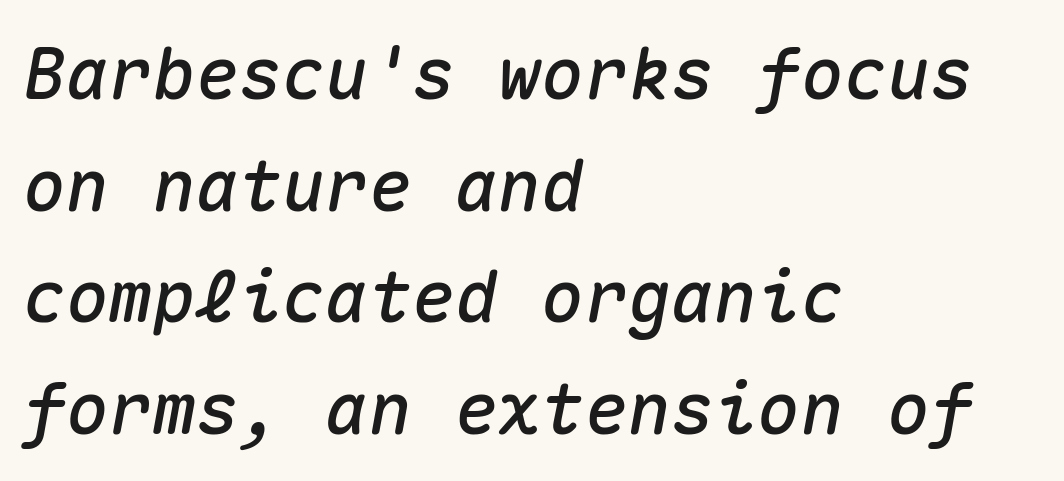
Summary of vertical rhythm: regular, with standard interline spacing. A typesetter would call this zero additional tracking. The face used here has a pronounced slope to its letters. This sample is left-justified, so line endings fall wherever the words run out.
